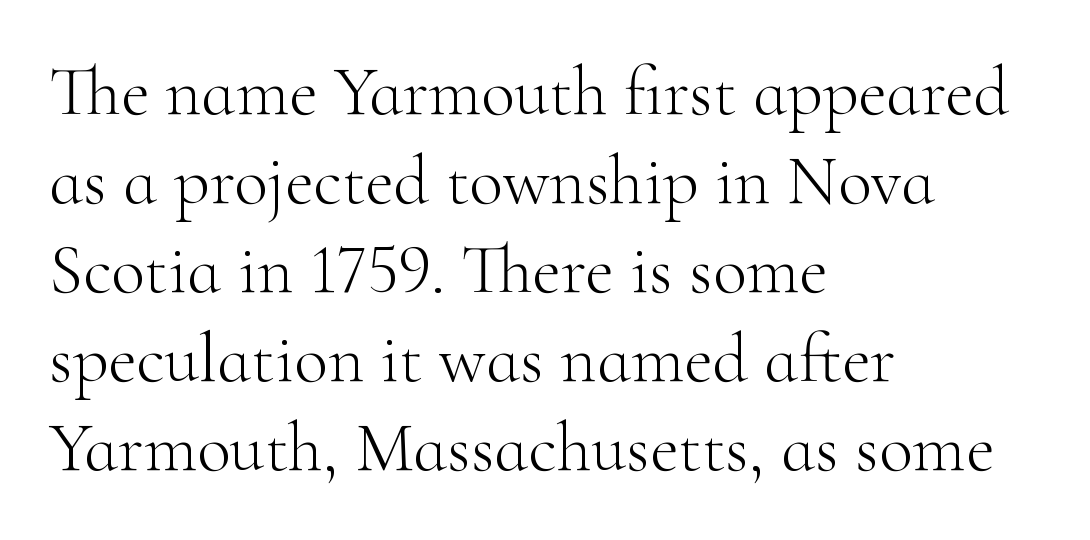
Q: Is the text bold? A: No.
Q: Is the text italic (slanted)? A: No, it is upright.
Q: Is the typeface a serif or a sans-serif typeface? A: Serif.
Q: Is the text underlined? A: No.
Q: How is the paragraph aligned? A: Left-aligned.
Q: Is the spacing between letters normal or unusually wide? A: Normal.
Q: Is the spacing between lines tight, normal or loose? A: Normal.
Q: Width (condensed, normal, or wide)? A: Normal.
Q: Stroke contrast? A: High.
Q: x-height? A: Small.
Q: Monospaced? A: No.
